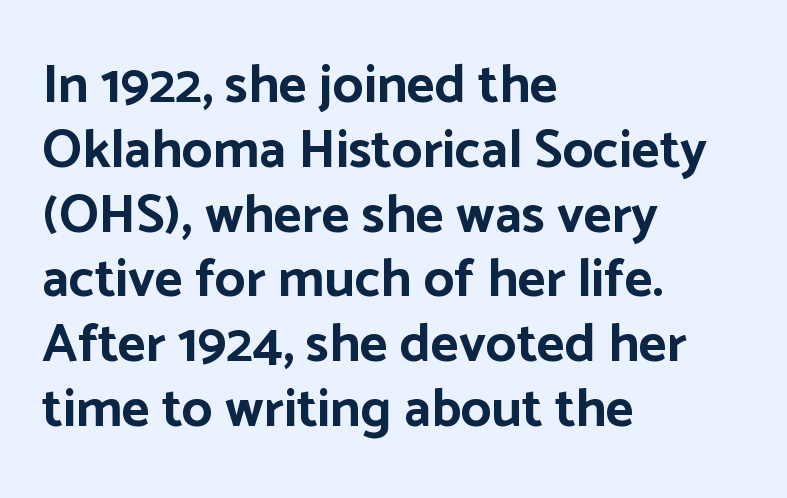
The image shows 54 px bold sans-serif type, upright; set left-aligned, line spacing 1.2x, normal letter spacing, not underlined; low stroke contrast and a medium x-height.
